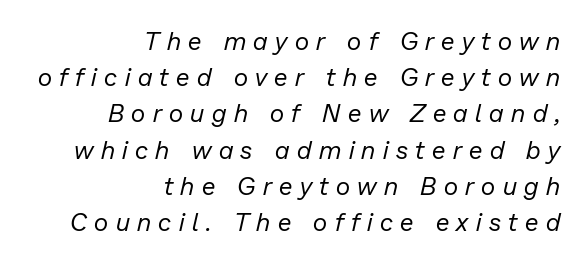
The image shows 25 px text type, italic (leaning right); set right-aligned, normal line spacing (1.45x), unusually wide letter spacing (+0.3 em), not underlined.
